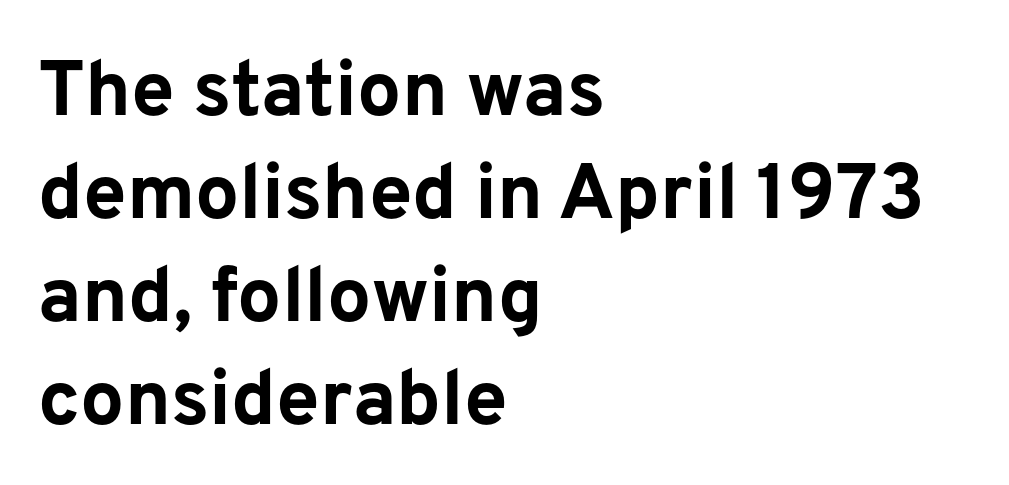
The image shows 78 px bold sans-serif type, upright; set left-aligned, normal line spacing (1.32x), normal letter spacing, not underlined; low stroke contrast and a medium x-height.
